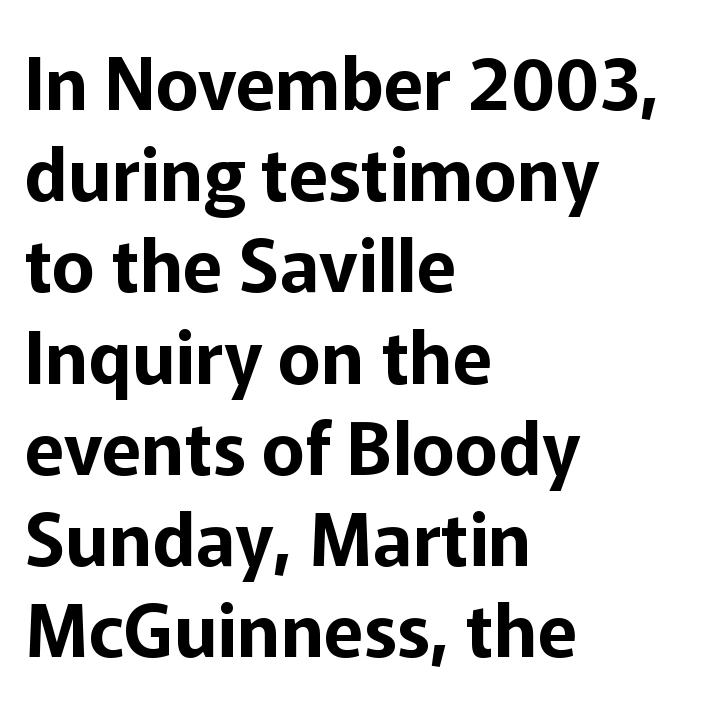
The image shows 73 px sans-serif type, upright; set left-aligned, normal line spacing (1.25x), normal letter spacing, not underlined; low stroke contrast and a medium x-height.
